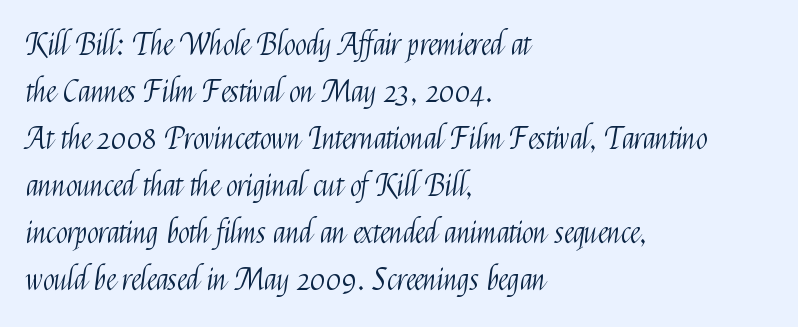
The image shows 30 px light, condensed sans-serif type; set left-aligned, normal line spacing (1.57x), normal letter spacing, not underlined; medium stroke contrast and a medium x-height.
